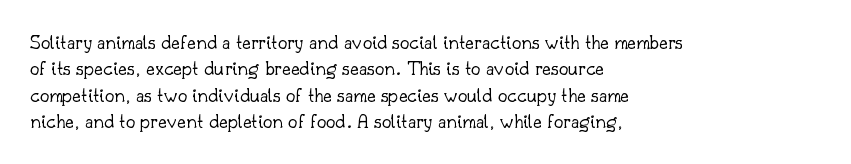
The rendering uses a moderate line-height, typical for paragraphs. Only glyphs here, with clear space below each row. The passage is arranged the way most books set body copy — flush left. Spacing between characters is what you'd get straight out of the box.
